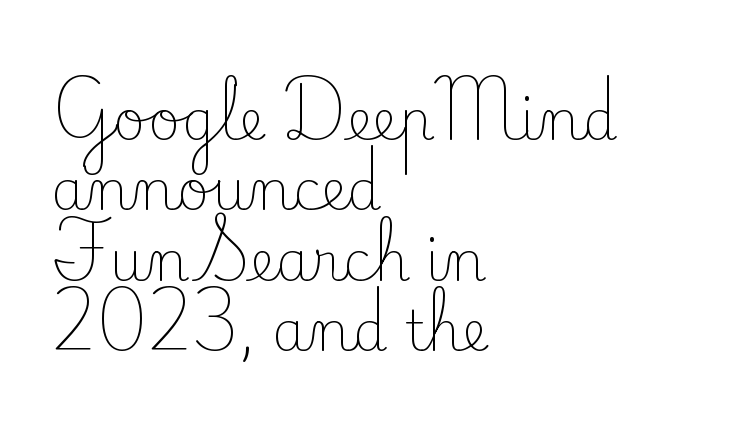
The leading is moderate, giving the passage an even texture. Does extra space separate the letters? No, they use regular spacing. If you drew a line through each stem, it would be perfectly vertical. The rendering uses natural spacing where letterforms have individual widths. The typesetter chose a ragged-right arrangement here.
